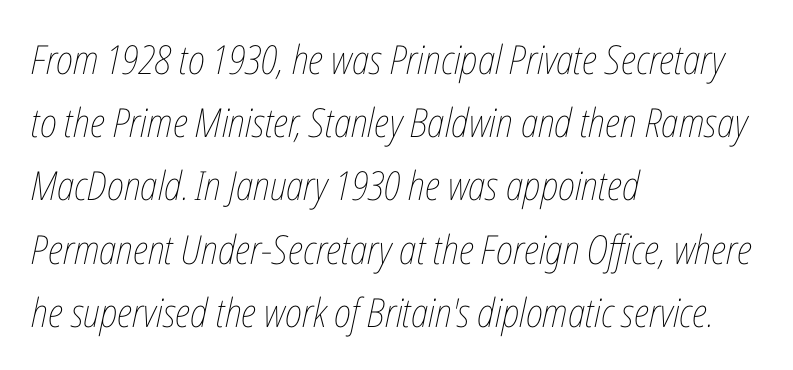
Each word holds together tightly as a unit, with standard inter-letter gaps. Character widths vary here, with narrow letters taking less room than wide ones. A classic flush-left, rag-right setting is used for this passage. How would I describe the line gaps? Plain and ordinary.
